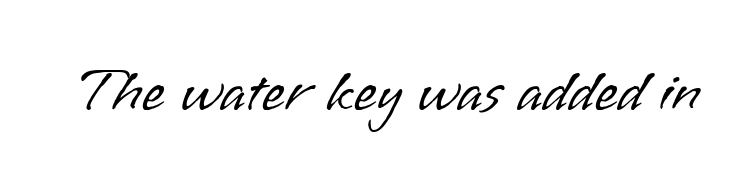
{"serif": "no", "bold": "no", "weight": "light", "width": "normal", "stroke_contrast": "low", "x_height": "small", "monospaced": "no", "underline": "no", "letter_spacing": "normal", "letter_spacing_em": 0.0, "glyph_px": 60}
